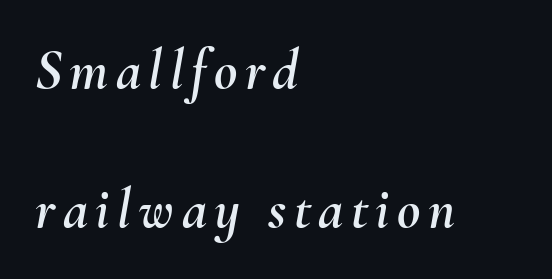
{"italic": "yes", "lean": "right", "slant_degrees": 10, "width": "normal", "stroke_contrast": "medium", "x_height": "small", "monospaced": "no", "underline": "no", "align": "left", "line_spacing": "loose", "line_spacing_ratio": 2.43, "glyph_px": 57}
